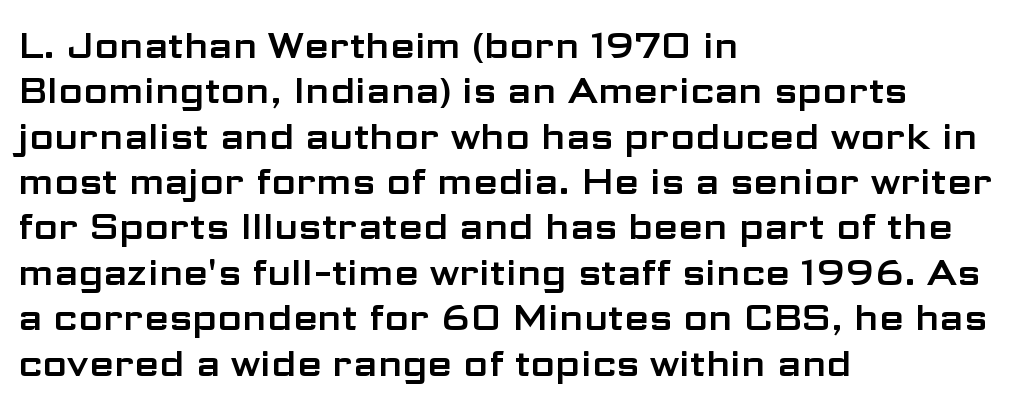
{"serif": "no", "italic": "no", "width": "wide", "stroke_contrast": "low", "x_height": "medium", "monospaced": "no", "underline": "no", "align": "left", "line_spacing": "normal", "line_spacing_ratio": 1.26, "letter_spacing": "normal", "letter_spacing_em": 0.0, "glyph_px": 36}
